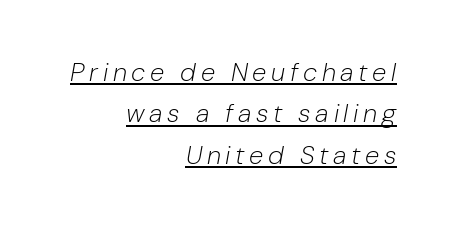
{"italic": "yes", "lean": "right", "slant_degrees": 10, "bold": "no", "underline": "yes", "align": "right", "line_spacing": "normal", "line_spacing_ratio": 1.59, "glyph_px": 26}
